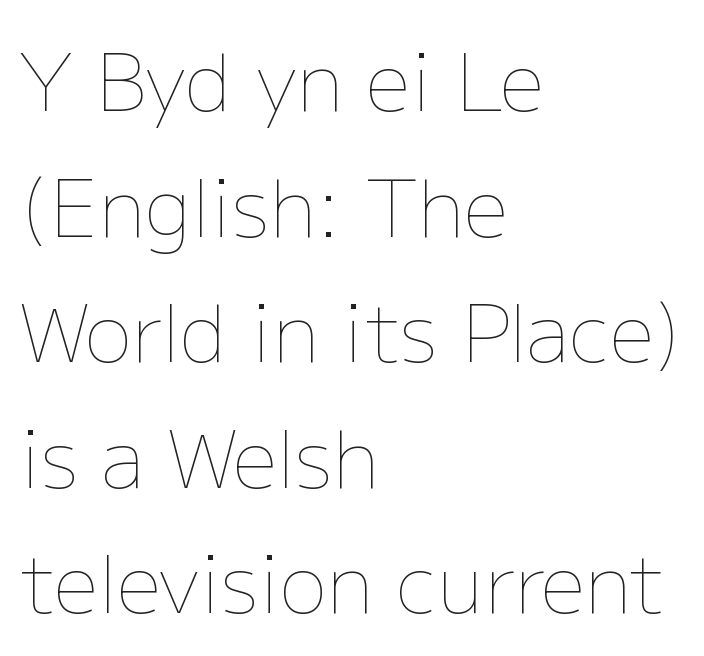
Q: Is the text bold? A: No.
Q: Is the text italic (slanted)? A: No, it is upright.
Q: Is the text underlined? A: No.
Q: How is the paragraph aligned? A: Left-aligned.
Q: Is the spacing between letters normal or unusually wide? A: Normal.
Q: Is the spacing between lines tight, normal or loose? A: Normal.
Q: Width (condensed, normal, or wide)? A: Normal.
Q: Stroke contrast? A: Low.
Q: x-height? A: Medium.
Q: Monospaced? A: No.
